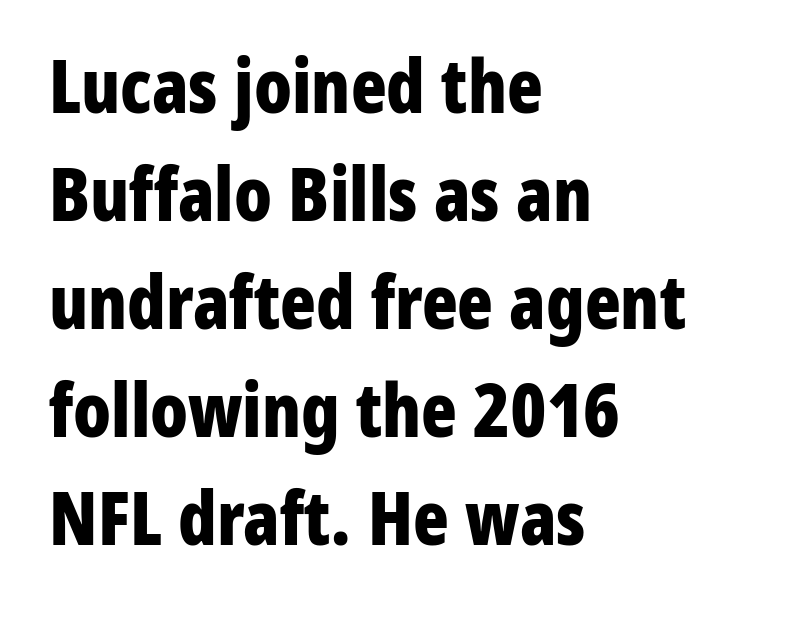
{"serif": "no", "italic": "no", "bold": "yes", "weight": "bold", "width": "condensed", "stroke_contrast": "low", "x_height": "medium", "monospaced": "no", "underline": "no", "align": "left", "line_spacing": "normal", "line_spacing_ratio": 1.46, "letter_spacing": "normal", "letter_spacing_em": 0.0, "glyph_px": 74}
